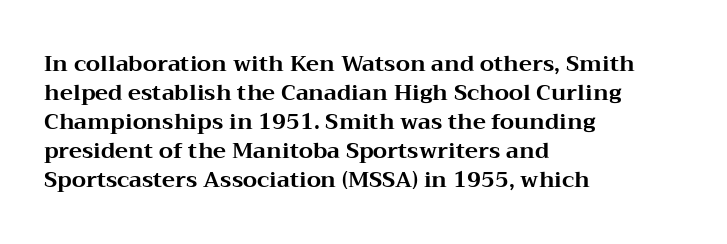
The image shows 22 px bold type, upright; set left-aligned, normal line spacing (1.32x), normal letter spacing, not underlined.
